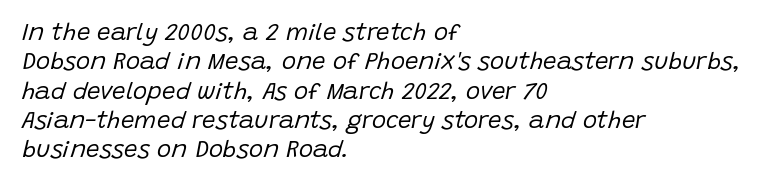
Q: Is the text bold? A: No.
Q: Is the text italic (slanted)? A: Yes, it leans right by about 15 degrees.
Q: Is the text underlined? A: No.
Q: How is the paragraph aligned? A: Left-aligned.
Q: Is the spacing between letters normal or unusually wide? A: Normal.
